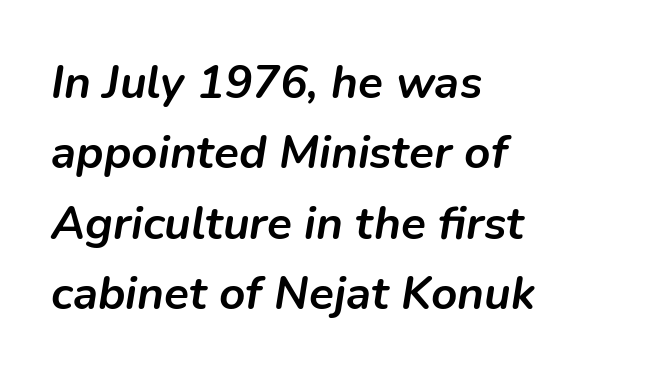
Q: Is the text bold? A: Yes.
Q: Is the text italic (slanted)? A: Yes, it leans right by about 9 degrees.
Q: Is the text underlined? A: No.
Q: How is the paragraph aligned? A: Left-aligned.
Q: Is the spacing between letters normal or unusually wide? A: Normal.
Q: Is the spacing between lines tight, normal or loose? A: Normal.
Q: Width (condensed, normal, or wide)? A: Normal.
Q: Stroke contrast? A: Low.
Q: x-height? A: Medium.
Q: Monospaced? A: No.
